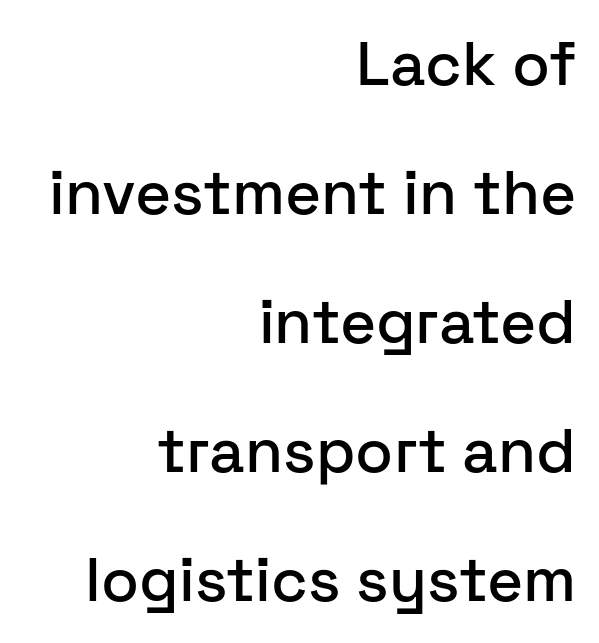
Q: Is the text italic (slanted)? A: No, it is upright.
Q: Is the typeface a serif or a sans-serif typeface? A: Sans-serif.
Q: Is the text underlined? A: No.
Q: How is the paragraph aligned? A: Right-aligned.
Q: Is the spacing between letters normal or unusually wide? A: Normal.
Q: Is the spacing between lines tight, normal or loose? A: Loose.
Q: Width (condensed, normal, or wide)? A: Normal.
Q: Stroke contrast? A: Low.
Q: x-height? A: Medium.
Q: Monospaced? A: No.
